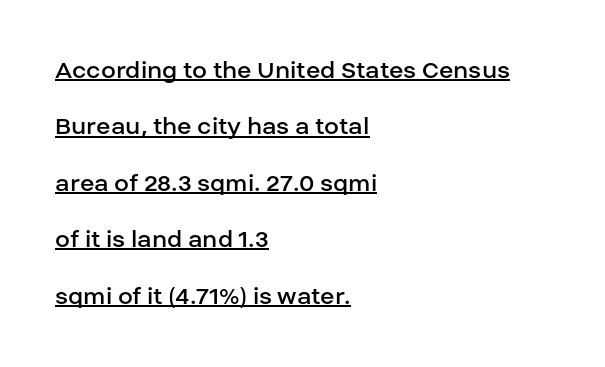
The image shows 27 px text type, upright; set left-aligned, loose line spacing (2.09x), normal letter spacing, underlined.
